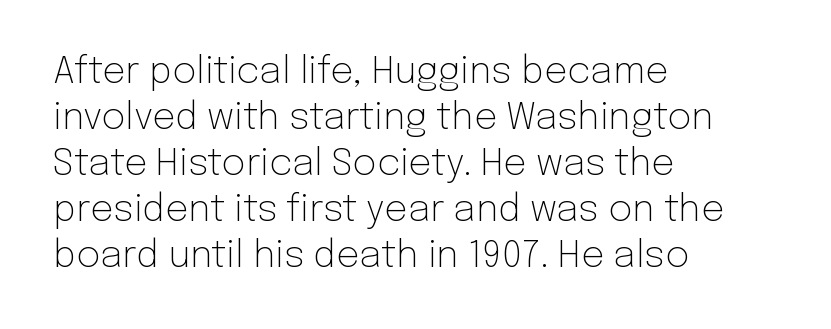
The image shows 37 px light sans-serif type, upright; set left-aligned, line spacing 1.24x, normal letter spacing, not underlined; low stroke contrast and a medium x-height.
